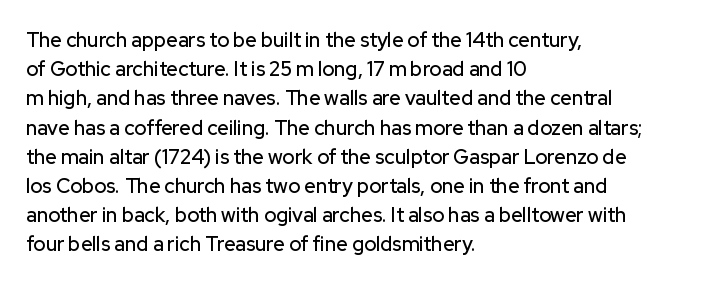
{"italic": "no", "underline": "no", "align": "left", "line_spacing": "normal", "line_spacing_ratio": 1.46, "letter_spacing": "normal", "letter_spacing_em": 0.0, "glyph_px": 20}
